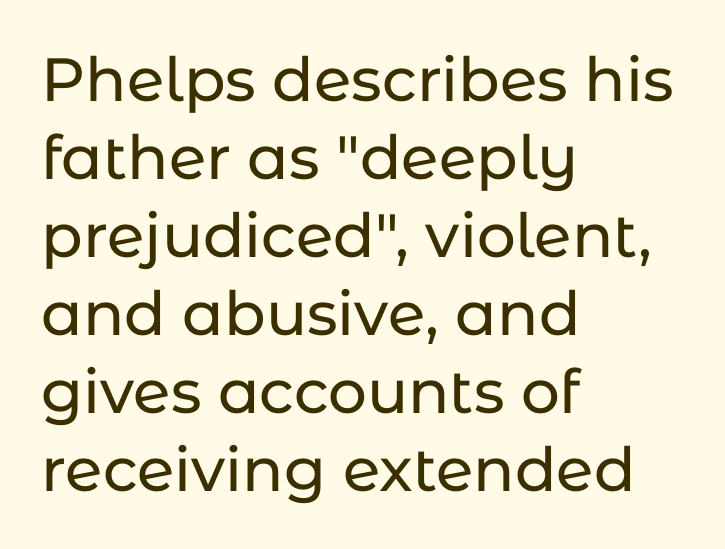
Vertical spacing — default. Tall strokes in this sample are plumb rather than angled. Just letters on the line, the space beneath them empty. The paragraph shown leans on its left margin.
